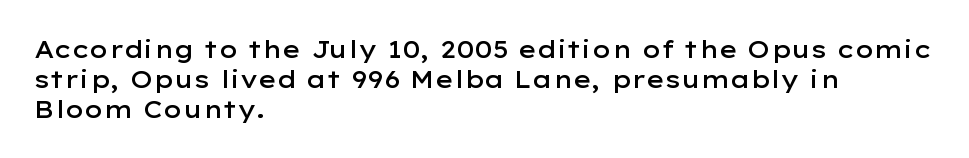
The image shows 24 px text type, upright; set left-aligned, line spacing 1.24x, normal letter spacing, not underlined.
